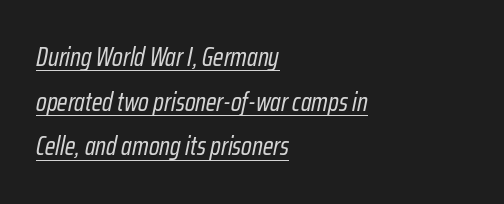
{"italic": "yes", "lean": "right", "slant_degrees": 12, "bold": "no", "underline": "yes", "align": "left", "line_spacing_ratio": 1.72, "letter_spacing": "normal", "letter_spacing_em": 0.0, "glyph_px": 26}
